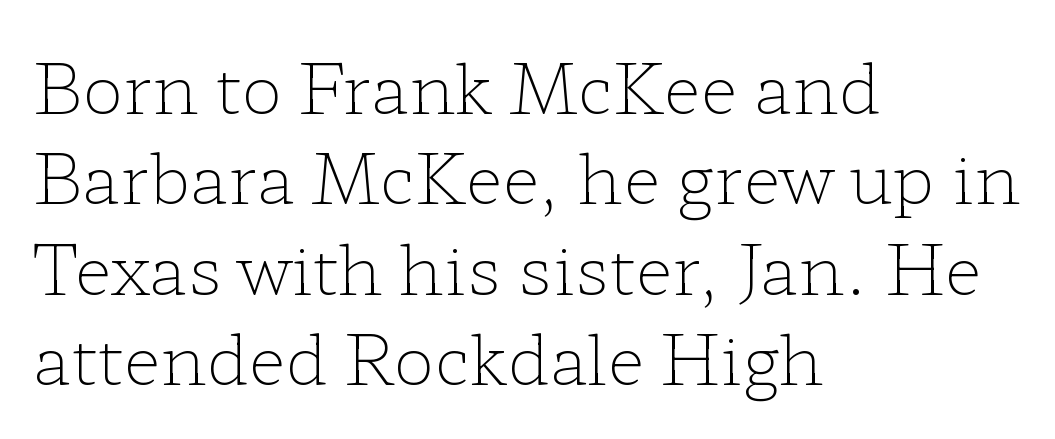
{"serif": "yes", "italic": "no", "bold": "no", "weight": "light", "width": "wide", "stroke_contrast": "low", "x_height": "medium", "monospaced": "no", "underline": "no", "align": "left", "line_spacing": "normal", "line_spacing_ratio": 1.31, "letter_spacing": "normal", "letter_spacing_em": 0.0, "glyph_px": 69}
